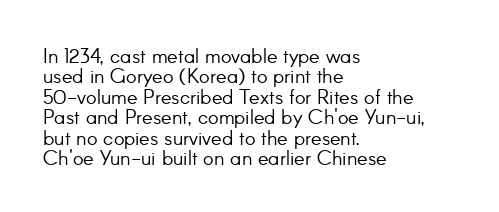
If you drew a line through each stem, it would be perfectly vertical. The type is set solid horizontally, with unmodified tracking. The passage shown is not underscored anywhere. Compared with typical paragraphs, the rows here are closer together. Reading down the block, your eye returns to a fixed left position each line. Ink coverage per letter is moderate at most.
